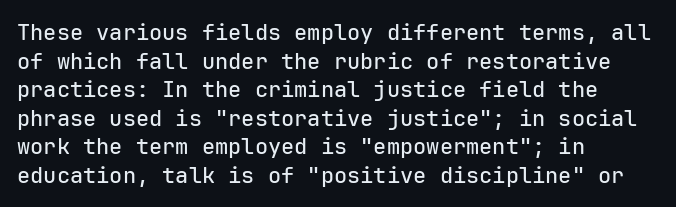
{"italic": "no", "underline": "no", "align": "left", "line_spacing": "normal", "line_spacing_ratio": 1.3, "letter_spacing": "normal", "letter_spacing_em": 0.0, "glyph_px": 22}
